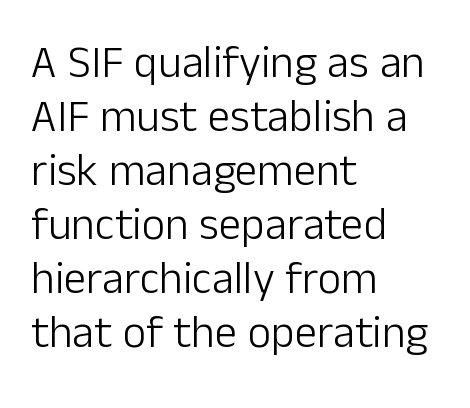
{"serif": "no", "italic": "no", "bold": "no", "weight": "light", "width": "normal", "stroke_contrast": "low", "x_height": "medium", "monospaced": "no", "underline": "no", "align": "left", "line_spacing_ratio": 1.2, "letter_spacing": "normal", "letter_spacing_em": 0.0, "glyph_px": 45}
